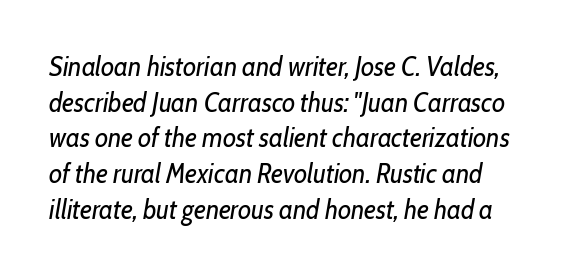
Q: Is the text bold? A: No.
Q: Is the text italic (slanted)? A: Yes, it leans right by about 10 degrees.
Q: Is the text underlined? A: No.
Q: Is the spacing between letters normal or unusually wide? A: Normal.
Q: Is the spacing between lines tight, normal or loose? A: Normal.
